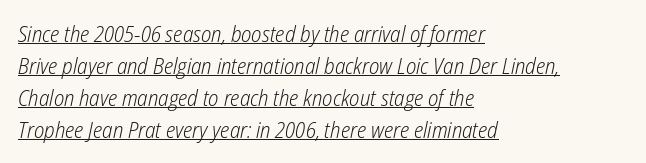
Nothing heavy about these letters — not bold at all. Normally led — the rows are evenly, conventionally spaced. The specimen includes a rule beneath the text block's lines. The glyphs look as if they've been sheared to an angle.
